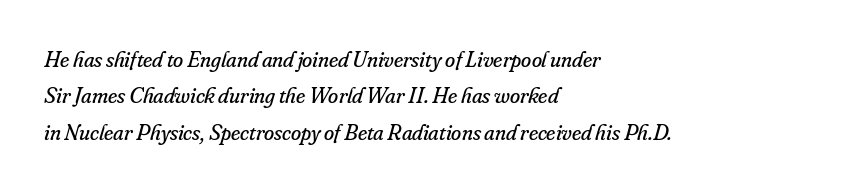
The image shows 23 px text type, italic (leaning right); set left-aligned, normal line spacing (1.58x), normal letter spacing, not underlined.
